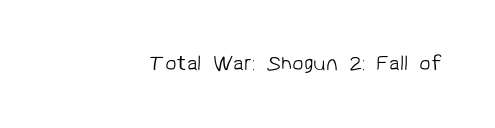
Students, note that the glyphs here touch the page at normal intervals. The typesetting does not lean heavy: it is not bold. Descender tails drop into unmarked territory.
